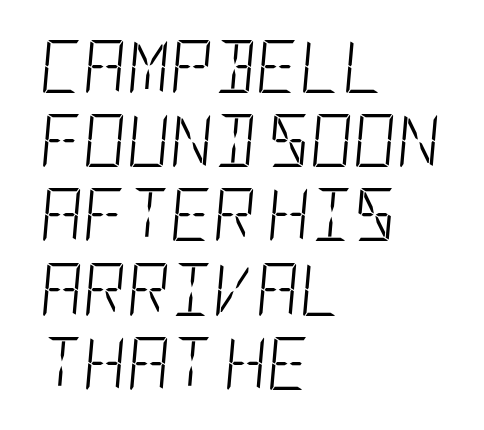
{"italic": "yes", "lean": "right", "slant_degrees": 5, "bold": "no", "weight": "light", "width": "condensed", "stroke_contrast": "low", "x_height": "large", "underline": "no", "align": "left", "line_spacing": "normal", "line_spacing_ratio": 1.4, "letter_spacing": "normal", "letter_spacing_em": 0.0, "glyph_px": 53}
